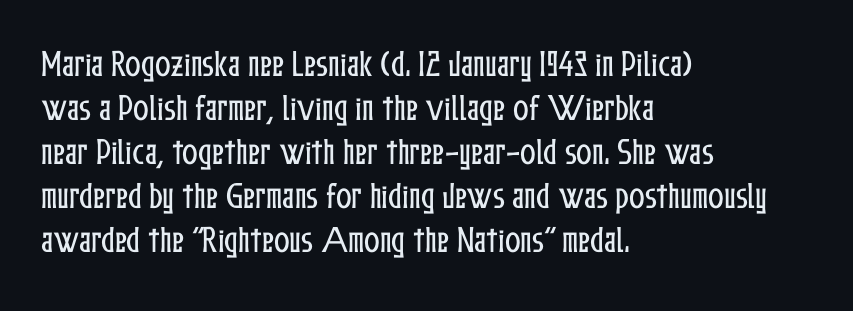
The image shows 29 px condensed type, upright; set left-aligned, normal line spacing (1.52x), normal letter spacing, not underlined; low stroke contrast and a medium x-height.
